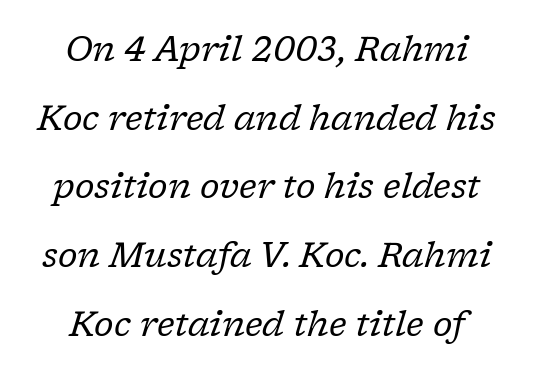
{"serif": "yes", "italic": "yes", "lean": "right", "slant_degrees": 17, "bold": "no", "weight": "regular", "width": "normal", "stroke_contrast": "low", "x_height": "medium", "monospaced": "no", "underline": "no", "line_spacing": "loose", "line_spacing_ratio": 2.02, "letter_spacing": "normal", "letter_spacing_em": 0.0, "glyph_px": 34}
